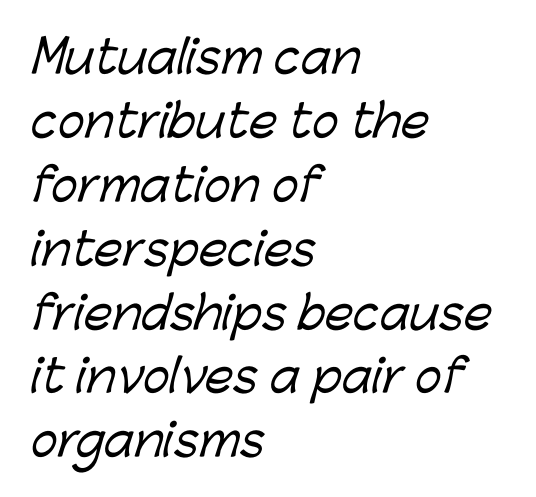
Q: Is the typeface a serif or a sans-serif typeface? A: Sans-serif.
Q: Is the text underlined? A: No.
Q: How is the paragraph aligned? A: Left-aligned.
Q: Is the spacing between letters normal or unusually wide? A: Normal.
Q: Is the spacing between lines tight, normal or loose? A: Normal.
Q: Width (condensed, normal, or wide)? A: Normal.
Q: Stroke contrast? A: Low.
Q: x-height? A: Medium.
Q: Monospaced? A: No.
